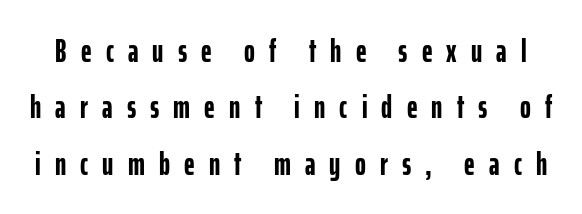
{"serif": "no", "italic": "no", "bold": "yes", "weight": "semibold", "width": "condensed", "stroke_contrast": "low", "x_height": "medium", "monospaced": "no", "underline": "no", "line_spacing_ratio": 1.71, "letter_spacing": "wide", "letter_spacing_em": 0.43, "glyph_px": 33}
